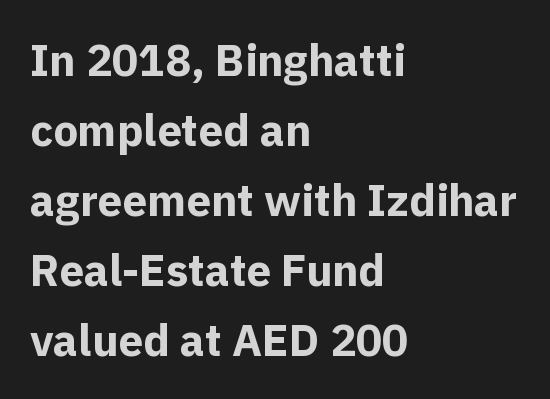
Horizontal alignment here is leftward, the default for most running prose. Do the characters align in a grid? No, the font is proportional. Unmarked baselines from the first word to the last. Spacing between characters is what you'd get straight out of the box.
